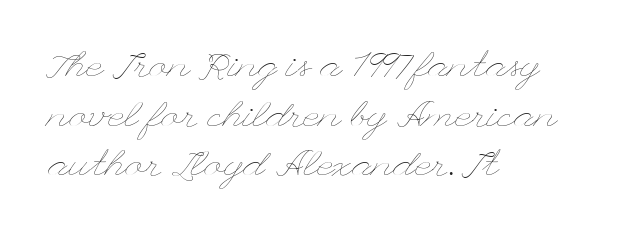
{"bold": "no", "weight": "thin", "width": "wide", "stroke_contrast": "low", "x_height": "small", "underline": "no", "align": "left", "line_spacing": "normal", "line_spacing_ratio": 1.34, "letter_spacing": "normal", "letter_spacing_em": 0.0, "glyph_px": 37}
